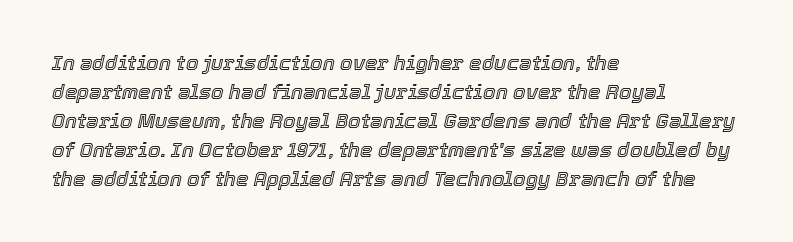
{"italic": "yes", "lean": "right", "slant_degrees": 12, "underline": "no", "align": "left", "line_spacing": "normal", "line_spacing_ratio": 1.45, "letter_spacing": "normal", "letter_spacing_em": 0.0, "glyph_px": 20}
